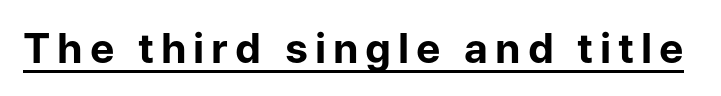
Spacing verdict: proportional, widths tailored to each character. Is the type bold? Yes — the strokes are clearly thick and heavy. Notice how a bar underscores the lettering throughout. Notice how the stems are strictly vertical — no italics here. This is sans-serif lettering, the kind often seen on screens and signage.
